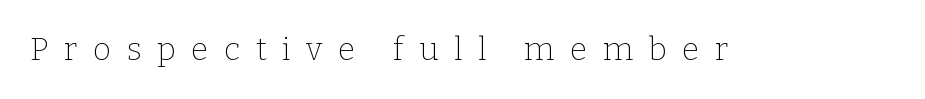
{"serif": "yes", "italic": "no", "bold": "no", "weight": "thin", "width": "normal", "stroke_contrast": "low", "x_height": "medium", "monospaced": "no", "underline": "no", "letter_spacing": "wide", "letter_spacing_em": 0.48, "glyph_px": 32}
